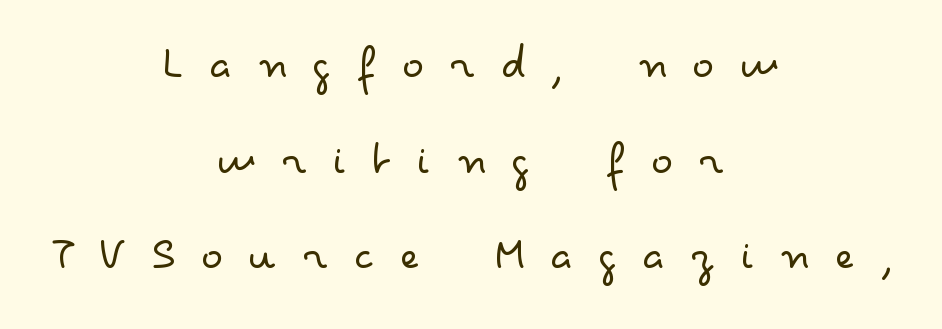
The string is rendered with underlining switched off. In terms of letterspacing, this is a distinctly airy, spread setting. Italic? Not at all — the glyphs are vertical. The rendering shows plain stroke endings on the letterforms — a sans-serif design. Is the block centered? Yes — each line is placed symmetrically about the middle. The letterforms sit at book weight or below.
